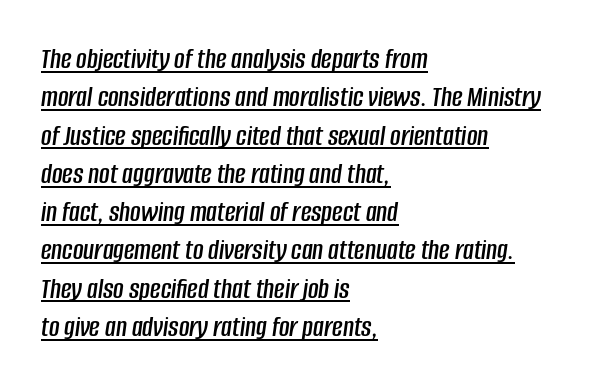
{"italic": "yes", "lean": "right", "slant_degrees": 8, "width": "condensed", "stroke_contrast": "low", "x_height": "large", "monospaced": "no", "underline": "yes", "align": "left", "line_spacing": "normal", "line_spacing_ratio": 1.32, "letter_spacing": "normal", "letter_spacing_em": 0.0, "glyph_px": 29}
